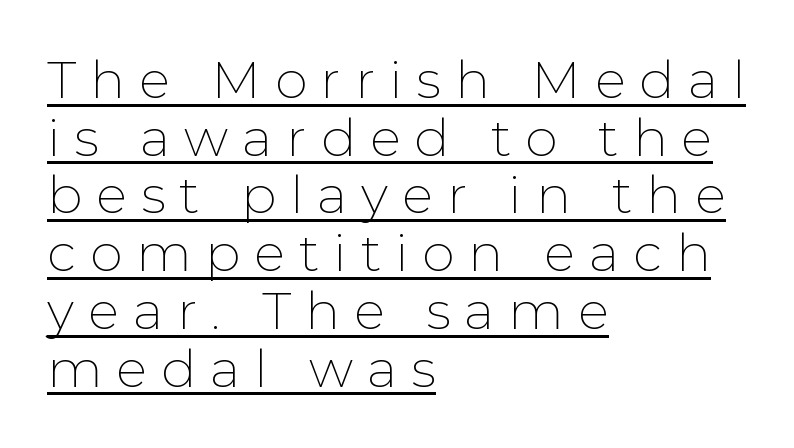
The specimen reads as upright at a glance. The passage shown is typed in a proportional face where columns would drift. The tracking jumps out immediately: characters are airy and widely separated. Casual observation: everything's shoved over to the left. Check where the strokes stop: nothing finishes them off — pure sans.
